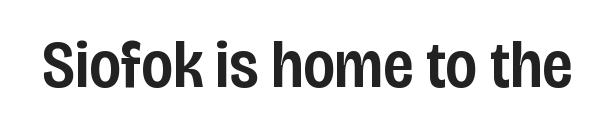
{"serif": "no", "italic": "no", "bold": "semi", "weight": "semibold", "width": "condensed", "stroke_contrast": "low", "x_height": "large", "monospaced": "no", "underline": "no", "letter_spacing": "normal", "letter_spacing_em": 0.0, "glyph_px": 66}
